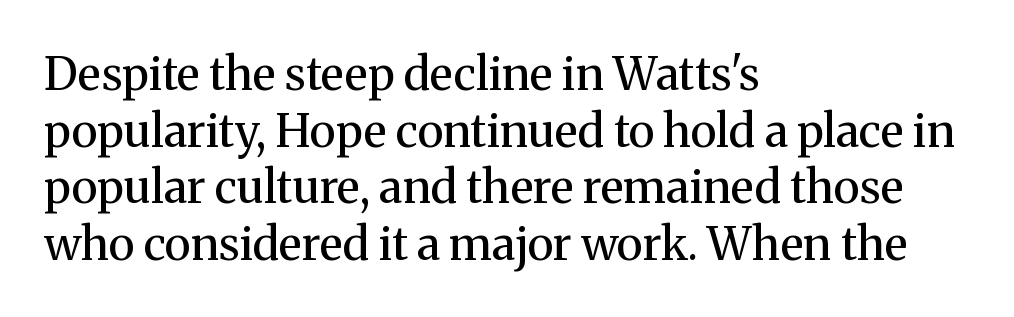
Q: Is the text bold? A: No.
Q: Is the text italic (slanted)? A: No, it is upright.
Q: Is the typeface a serif or a sans-serif typeface? A: Serif.
Q: Is the text underlined? A: No.
Q: How is the paragraph aligned? A: Left-aligned.
Q: Is the spacing between letters normal or unusually wide? A: Normal.
Q: Width (condensed, normal, or wide)? A: Normal.
Q: Stroke contrast? A: Medium.
Q: x-height? A: Medium.
Q: Monospaced? A: No.
